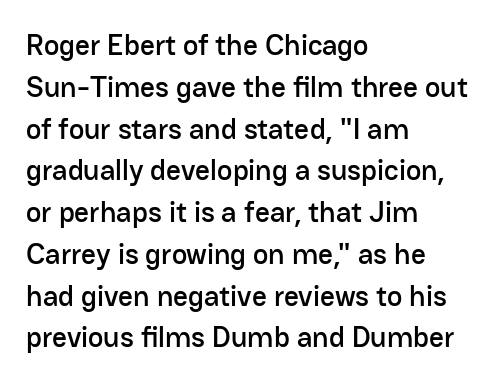
Q: Is the text italic (slanted)? A: No, it is upright.
Q: Is the typeface a serif or a sans-serif typeface? A: Sans-serif.
Q: Is the text underlined? A: No.
Q: How is the paragraph aligned? A: Left-aligned.
Q: Is the spacing between letters normal or unusually wide? A: Normal.
Q: Is the spacing between lines tight, normal or loose? A: Normal.
Q: Width (condensed, normal, or wide)? A: Normal.
Q: Stroke contrast? A: Low.
Q: x-height? A: Medium.
Q: Monospaced? A: No.
